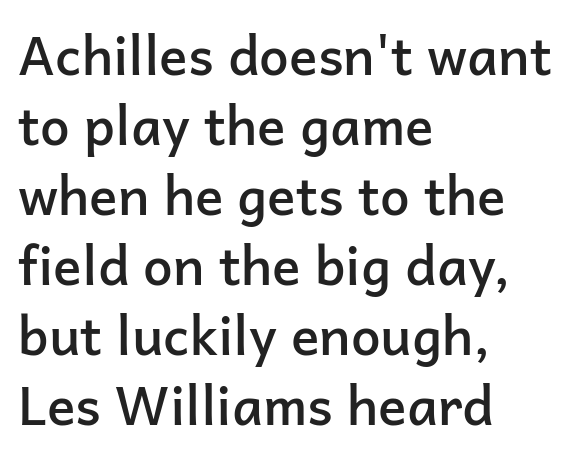
The image shows 53 px semibold sans-serif type, upright; set left-aligned, normal line spacing (1.32x), normal letter spacing, not underlined; low stroke contrast and a medium x-height.
